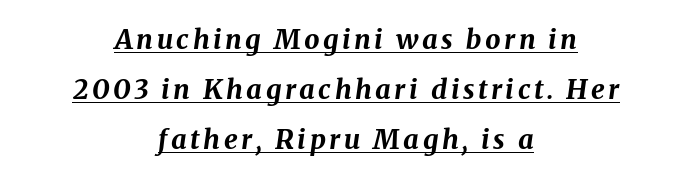
Q: Is the text bold? A: Yes.
Q: Is the text italic (slanted)? A: Yes, it leans right by about 8 degrees.
Q: Is the text underlined? A: Yes.
Q: How is the paragraph aligned? A: Centered.
